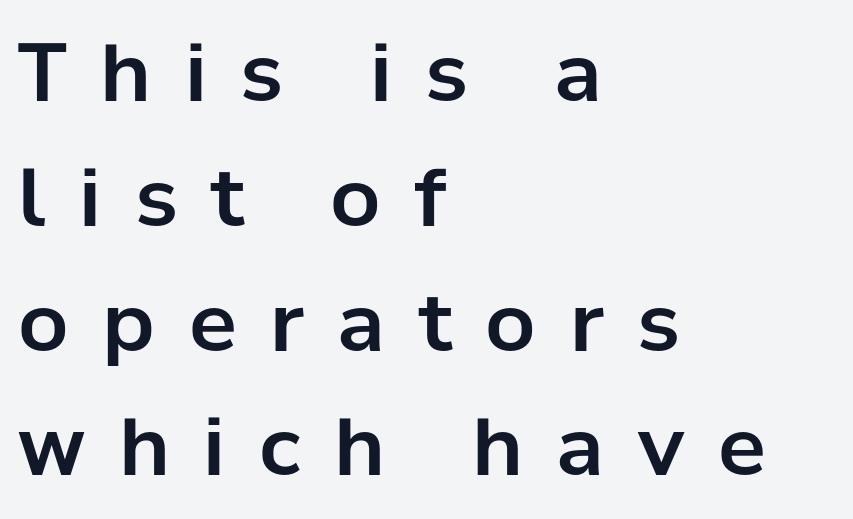
{"serif": "no", "italic": "no", "width": "normal", "stroke_contrast": "low", "x_height": "medium", "monospaced": "no", "underline": "no", "align": "left", "line_spacing": "normal", "line_spacing_ratio": 1.56, "letter_spacing": "wide", "letter_spacing_em": 0.42, "glyph_px": 80}
